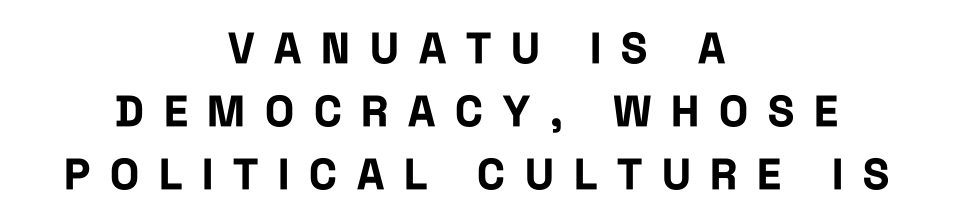
Normally led — the rows are evenly, conventionally spaced. Nope, no serifs anywhere on these letters. Clear beneath every line of the passage. How heavy is the stroke? Heavy — this is a bold. Every stem runs plumb, perpendicular to the baseline. This rendering widens character spacing well past its baseline value.
